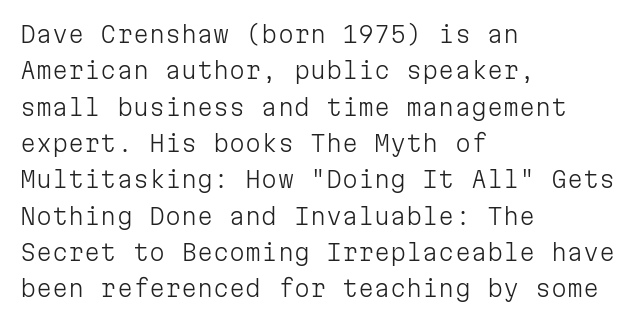
Q: Is the text bold? A: No.
Q: Is the text italic (slanted)? A: No, it is upright.
Q: Is the text underlined? A: No.
Q: How is the paragraph aligned? A: Left-aligned.
Q: Is the spacing between letters normal or unusually wide? A: Normal.
Q: Is the spacing between lines tight, normal or loose? A: Normal.
